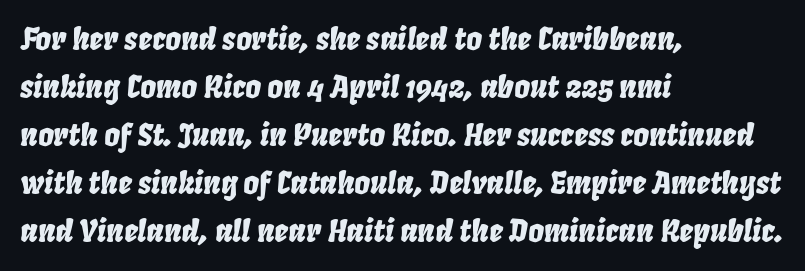
The zone under the glyphs is completely vacant. These lines were composed using italics. Notice how descenders clear the ascenders below comfortably — that's standard leading. You could not count columns in this text — the font is proportionally spaced. Tracking value appears to be zero — textbook default spacing. The text block is weighted toward the left margin, trailing off unevenly rightward.
